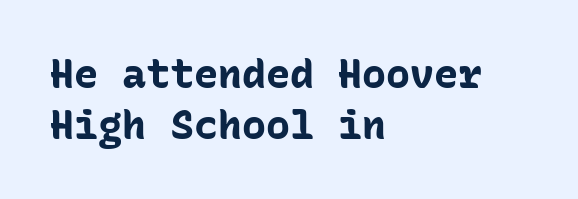
The image shows 40 px bold sans-serif type, upright, monospaced; set left-aligned, normal line spacing (1.27x), normal letter spacing, not underlined; low stroke contrast and a medium x-height.
